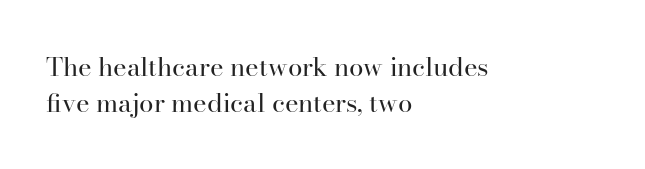
The image shows 26 px text type, upright; set left-aligned, normal line spacing (1.38x), normal letter spacing, not underlined.
